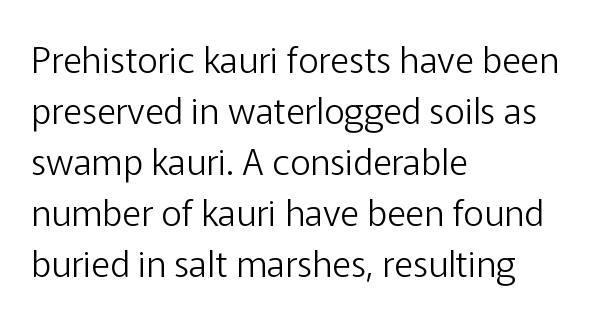
{"serif": "no", "italic": "no", "bold": "no", "weight": "light", "width": "normal", "stroke_contrast": "low", "x_height": "medium", "monospaced": "no", "underline": "no", "align": "left", "line_spacing": "normal", "line_spacing_ratio": 1.42, "letter_spacing": "normal", "letter_spacing_em": 0.0, "glyph_px": 36}
